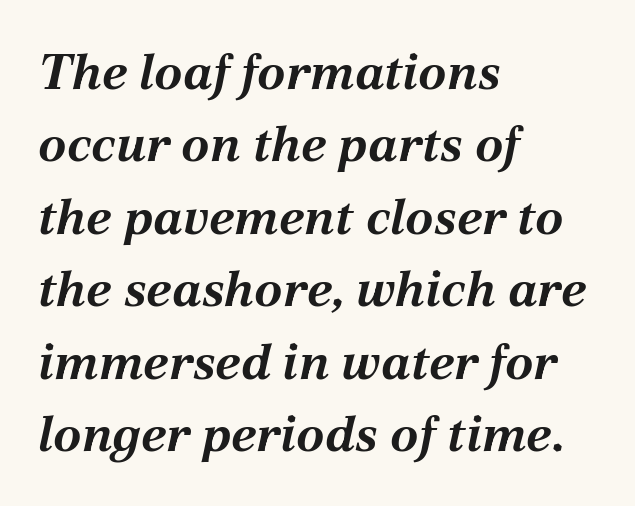
The image shows 51 px bold type, italic (leaning right); set left-aligned, normal line spacing (1.42x), normal letter spacing, not underlined; medium stroke contrast and a medium x-height.
